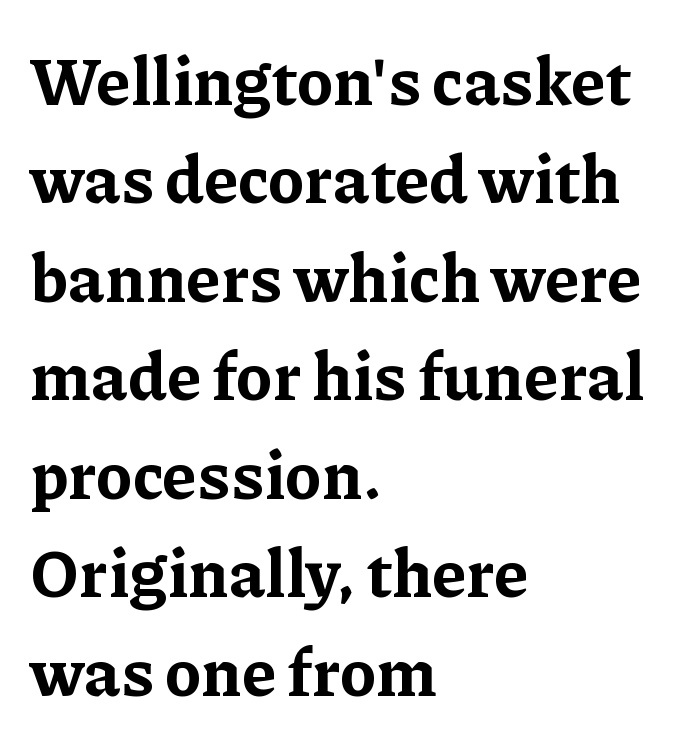
The image shows 67 px bold serif type, upright; set left-aligned, normal line spacing (1.47x), normal letter spacing, not underlined; low stroke contrast and a medium x-height.
